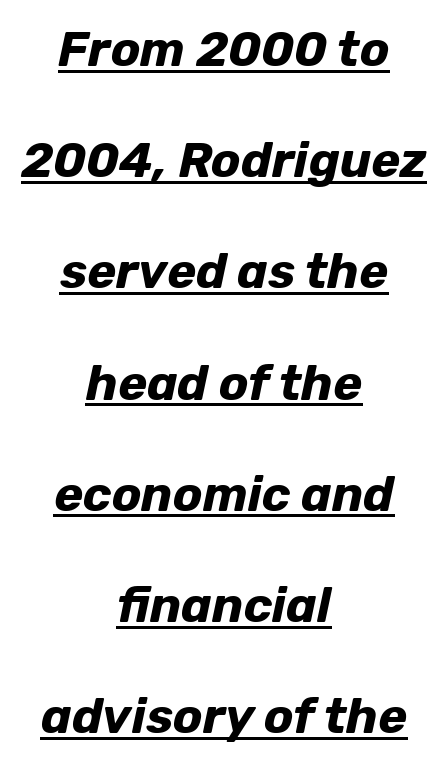
The image shows 49 px bold type, italic (leaning right); set centered, loose line spacing (2.27x), normal letter spacing, underlined; low stroke contrast and a medium x-height.
